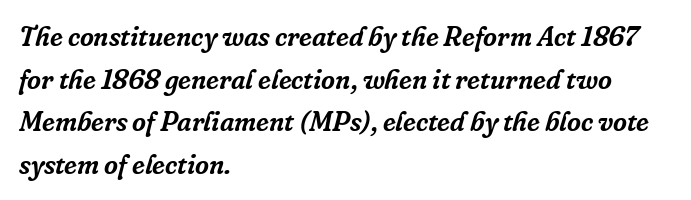
The image shows 27 px text type, italic (leaning right); set left-aligned, normal line spacing (1.58x), normal letter spacing, not underlined.
